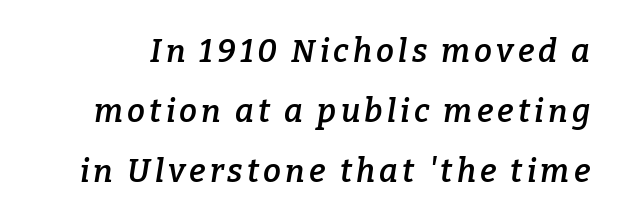
The string is rendered with underlining switched off. The letters are semibold — heavier than regular but short of a full bold. The type family on display is of the serif kind. Slant detected: the letters are inclined. A typesetter would call this proportional, since set widths differ per character.
